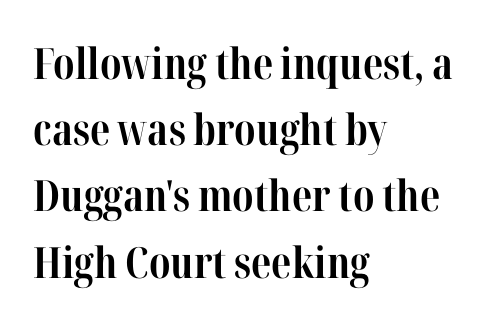
{"serif": "yes", "italic": "no", "bold": "yes", "weight": "bold", "width": "condensed", "stroke_contrast": "high", "x_height": "medium", "monospaced": "no", "underline": "no", "align": "left", "line_spacing": "normal", "line_spacing_ratio": 1.54, "letter_spacing": "normal", "letter_spacing_em": 0.0, "glyph_px": 43}
